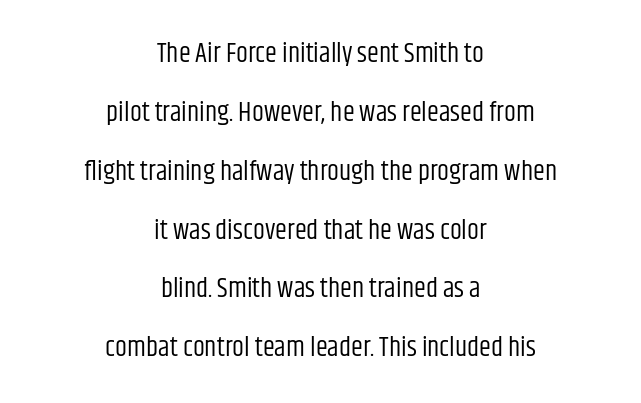
The image shows 27 px text type, upright; set centered, loose line spacing (2.18x), normal letter spacing, not underlined.
